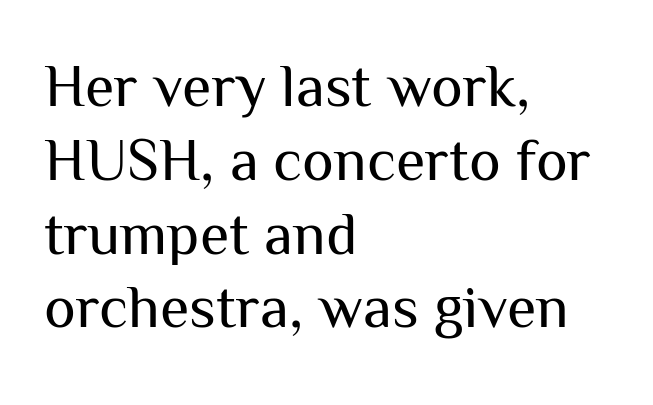
The image shows 60 px regular-weight sans-serif type, upright; set left-aligned, line spacing 1.23x, normal letter spacing, not underlined; medium stroke contrast and a medium x-height.
